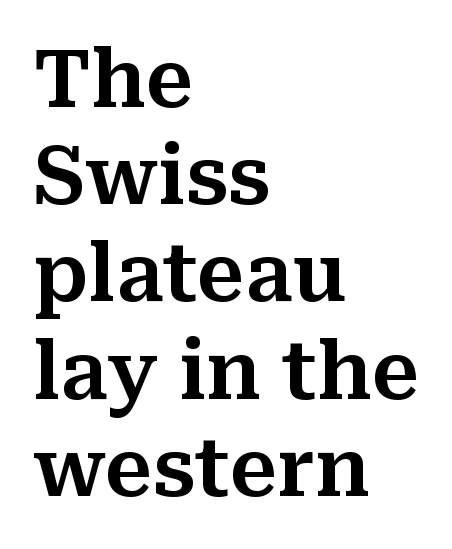
The image shows 79 px serif type, upright; set left-aligned, line spacing 1.23x, normal letter spacing, not underlined; medium stroke contrast and a medium x-height.
